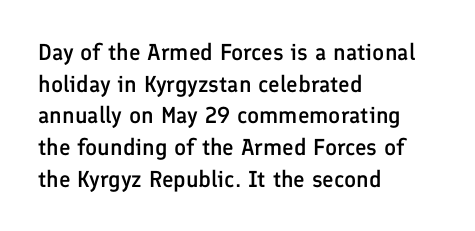
{"italic": "no", "bold": "semi", "underline": "no", "align": "left", "line_spacing": "normal", "line_spacing_ratio": 1.38, "letter_spacing": "normal", "letter_spacing_em": 0.0, "glyph_px": 23}
